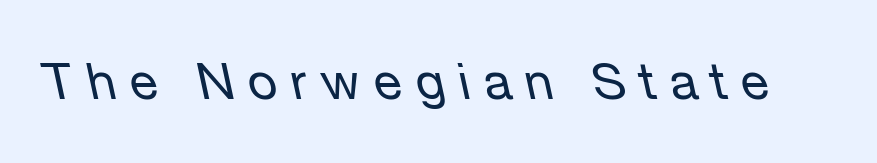
The image shows 51 px regular-weight type, italic (leaning left); set unusually wide letter spacing (+0.27 em), not underlined; low stroke contrast and a medium x-height.
